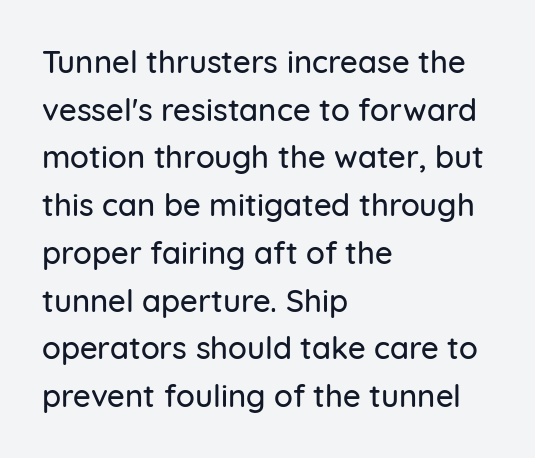
The image shows 31 px sans-serif type, upright; set left-aligned, normal line spacing (1.54x), normal letter spacing, not underlined; low stroke contrast and a medium x-height.
